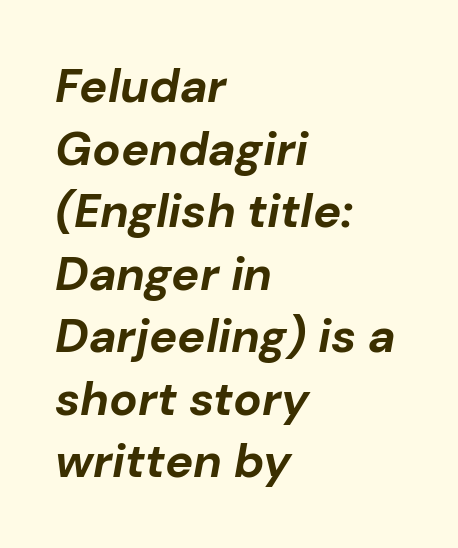
{"italic": "yes", "lean": "right", "slant_degrees": 10, "bold": "yes", "weight": "bold", "width": "normal", "stroke_contrast": "low", "x_height": "medium", "monospaced": "no", "underline": "no", "align": "left", "line_spacing": "normal", "line_spacing_ratio": 1.33, "letter_spacing": "normal", "letter_spacing_em": 0.0, "glyph_px": 47}
